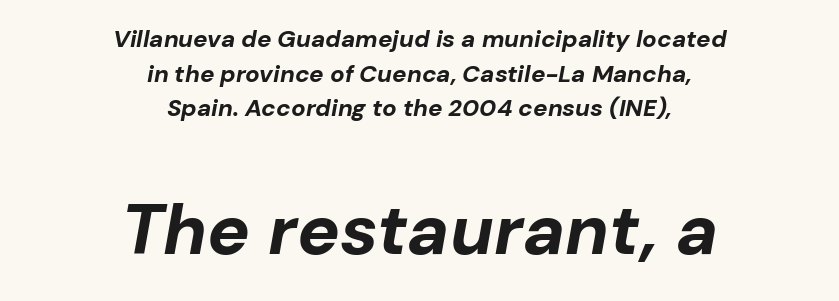
Q: Is the text bold? A: Yes.
Q: Is the text italic (slanted)? A: Yes, it leans right by about 10 degrees.
Q: Is the text underlined? A: No.
Q: How is the paragraph aligned? A: Centered.
Q: Is the spacing between letters normal or unusually wide? A: Normal.
Q: Is the spacing between lines tight, normal or loose? A: Normal.
Q: Which block of text is set in a larger size, the first (top) or the second (bottom)? A: The second (bottom) one.
Q: Width (condensed, normal, or wide)? A: Normal.
Q: Stroke contrast? A: Low.
Q: x-height? A: Medium.
Q: Monospaced? A: No.
